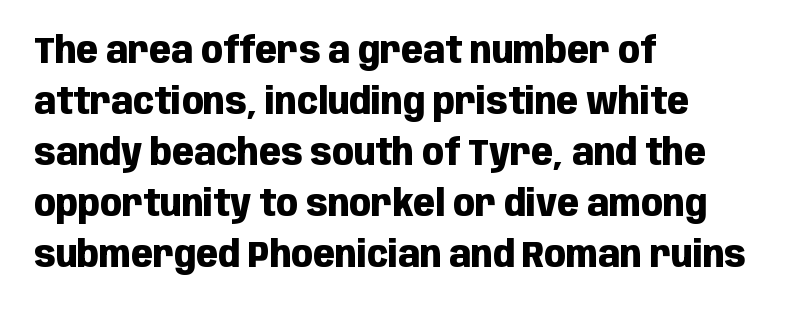
{"serif": "no", "italic": "no", "bold": "yes", "weight": "heavy", "width": "condensed", "stroke_contrast": "low", "x_height": "large", "monospaced": "no", "underline": "no", "align": "left", "line_spacing": "normal", "line_spacing_ratio": 1.42, "letter_spacing": "normal", "letter_spacing_em": 0.0, "glyph_px": 36}
